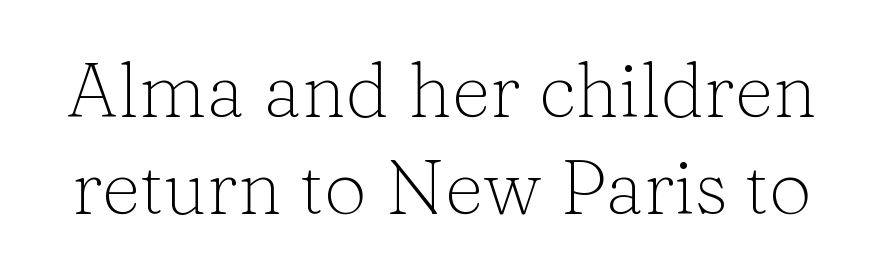
{"serif": "yes", "italic": "no", "bold": "no", "weight": "light", "width": "normal", "stroke_contrast": "low", "x_height": "medium", "monospaced": "no", "underline": "no", "line_spacing": "normal", "line_spacing_ratio": 1.28, "letter_spacing": "normal", "letter_spacing_em": 0.0, "glyph_px": 76}
